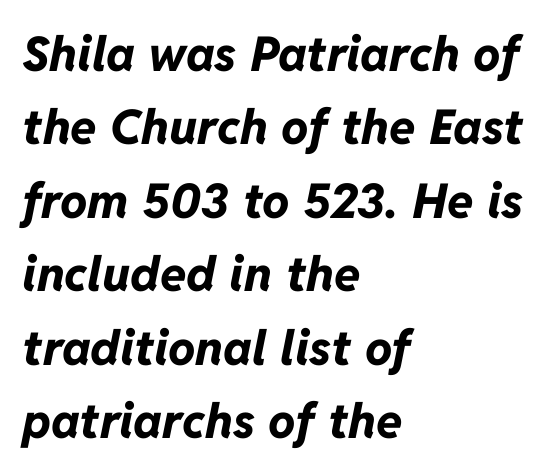
{"italic": "yes", "lean": "right", "slant_degrees": 11, "bold": "yes", "weight": "bold", "width": "normal", "stroke_contrast": "low", "x_height": "medium", "monospaced": "no", "underline": "no", "align": "left", "line_spacing": "normal", "line_spacing_ratio": 1.53, "letter_spacing": "normal", "letter_spacing_em": 0.0, "glyph_px": 48}
